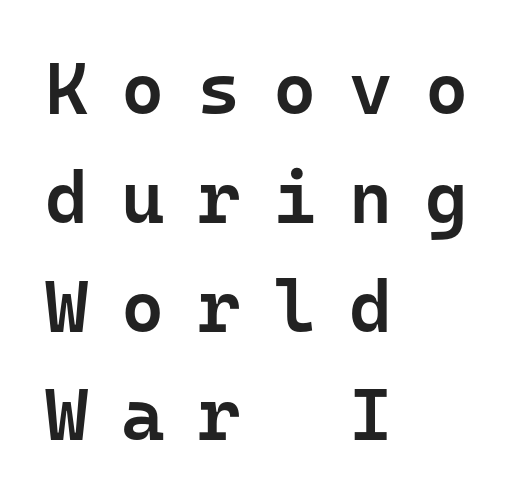
{"serif": "no", "italic": "no", "bold": "semi", "weight": "semibold", "width": "normal", "stroke_contrast": "low", "x_height": "medium", "monospaced": "yes", "underline": "no", "align": "left", "line_spacing": "normal", "line_spacing_ratio": 1.47, "letter_spacing": "wide", "letter_spacing_em": 0.44, "glyph_px": 74}
